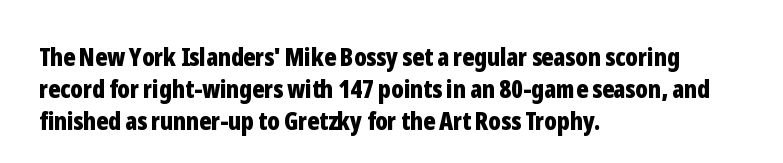
{"italic": "no", "bold": "yes", "underline": "no", "align": "left", "line_spacing": "normal", "line_spacing_ratio": 1.29, "letter_spacing": "normal", "letter_spacing_em": 0.0, "glyph_px": 25}
